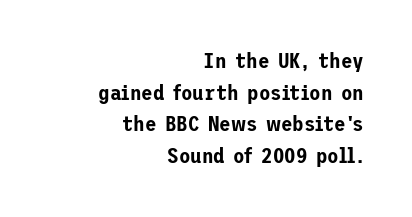
{"italic": "no", "underline": "no", "align": "right", "line_spacing": "normal", "line_spacing_ratio": 1.51, "letter_spacing": "normal", "letter_spacing_em": 0.0, "glyph_px": 21}
